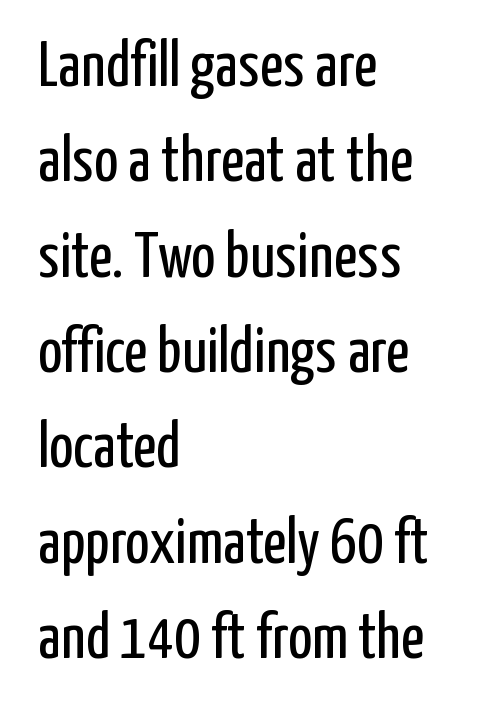
You could not count columns in this text — the font is proportionally spaced. The passage shown is typeset with a sans-serif family. Italic: no, the glyphs are upright roman. Weight class: somewhere from thin through regular. Evenly set lines give the paragraph a standard silhouette. Spacing between characters is what you'd get straight out of the box.
